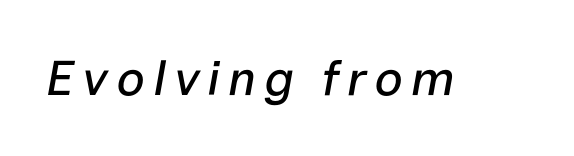
{"italic": "yes", "lean": "right", "slant_degrees": 10, "width": "normal", "stroke_contrast": "low", "x_height": "medium", "monospaced": "no", "underline": "no", "glyph_px": 49}
